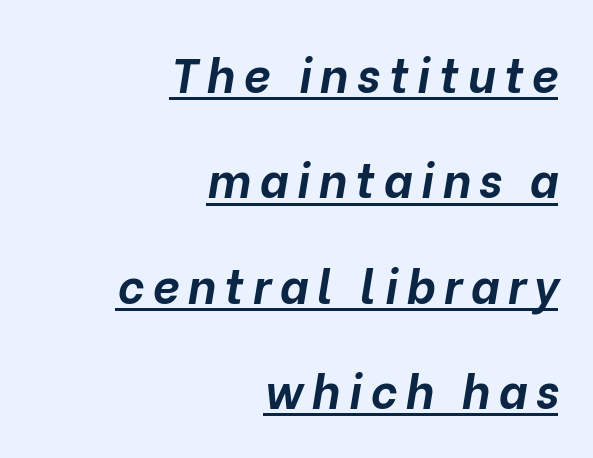
{"italic": "yes", "lean": "right", "slant_degrees": 10, "bold": "yes", "weight": "bold", "width": "normal", "stroke_contrast": "low", "x_height": "medium", "monospaced": "no", "underline": "yes", "align": "right", "line_spacing": "loose", "line_spacing_ratio": 2.24, "glyph_px": 47}
